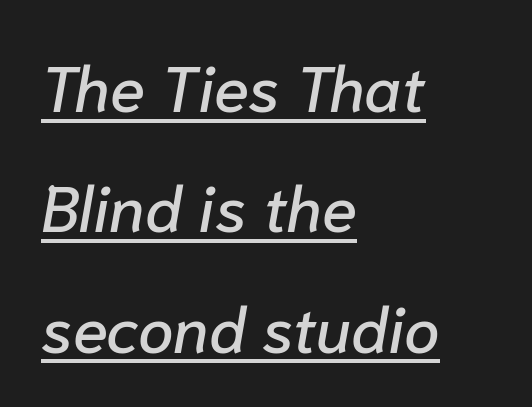
Underline: present. The specimen reads as italic at a glance. Each letter keeps its own natural width here, so spacing adapts to shape. Each line starts at the same left margin while the right side varies. The letterforms sit shoulder to shoulder at normal distance.
